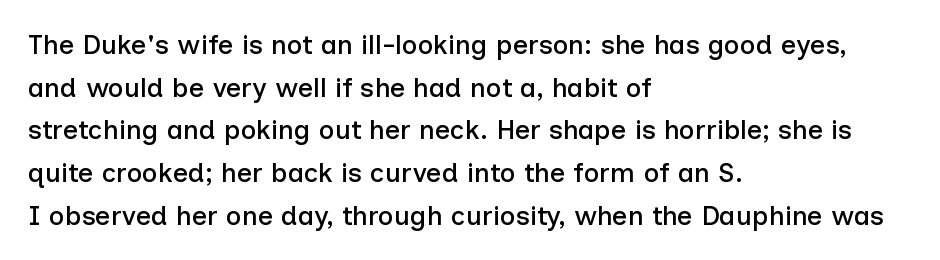
{"italic": "no", "underline": "no", "align": "left", "line_spacing": "normal", "line_spacing_ratio": 1.58, "letter_spacing": "normal", "letter_spacing_em": 0.0, "glyph_px": 27}
